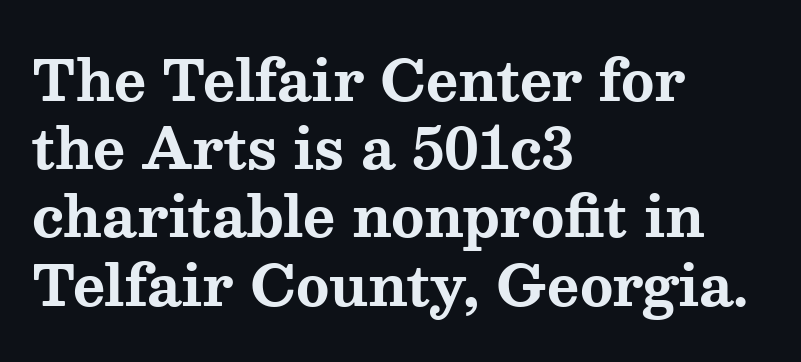
Typeset ragged right — the left edge is the straight one. A typesetter would call this zero additional tracking. Note the varied advance widths — an 'i' is clearly narrower than an 'm'. The type sits square on the baseline with zero lean. Are there feet on the stems? There are — it's a serif.
